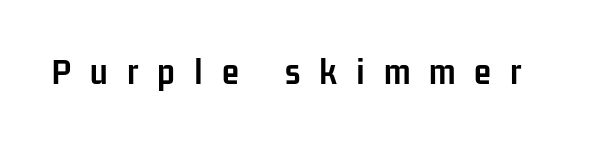
This sample has the flowing, uneven cadence of proportional lettering. Posture: straight, roman, zero tilt. This is sans-serif lettering, the kind often seen on screens and signage. Spacing between characters has been opened up far beyond the box default.
